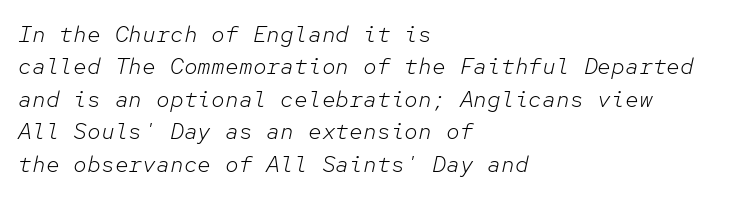
{"italic": "yes", "lean": "right", "slant_degrees": 12, "bold": "no", "underline": "no", "align": "left", "line_spacing": "normal", "line_spacing_ratio": 1.41, "letter_spacing": "normal", "letter_spacing_em": 0.0, "glyph_px": 23}
